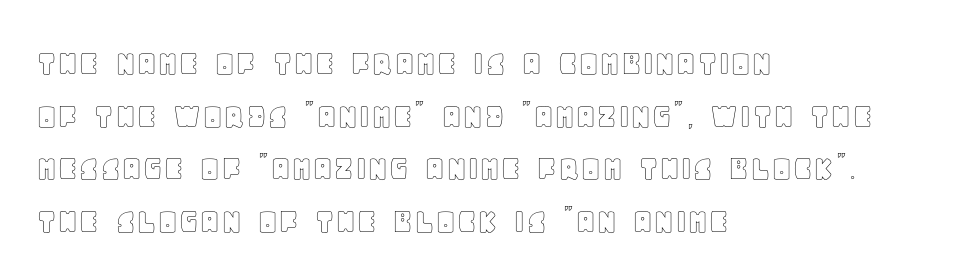
Whoever set this chose a conventional vertical rhythm. These lines are rendered in a variable-pitch font. These lines keep a tight, regular rhythm from letter to letter. Notice how the stems are strictly vertical — no italics here. Layout note: lines flush left.
